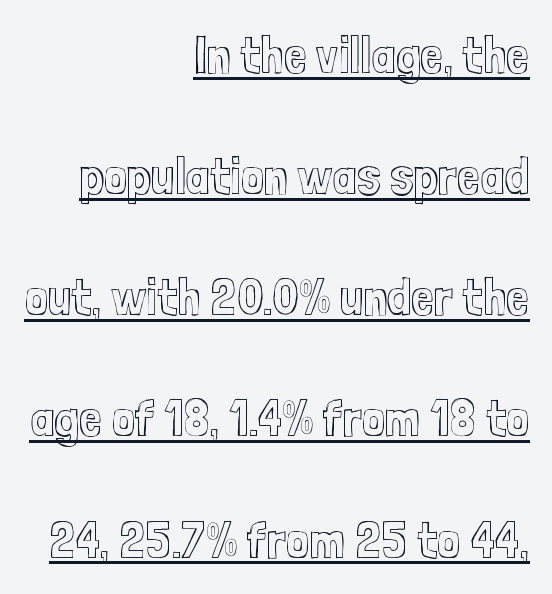
Has an underline been added? It has. The face used here is rendered with its standard letterfit. This is roman type, the default non-slanted kind. These lines stack with their right ends in a neat column.
